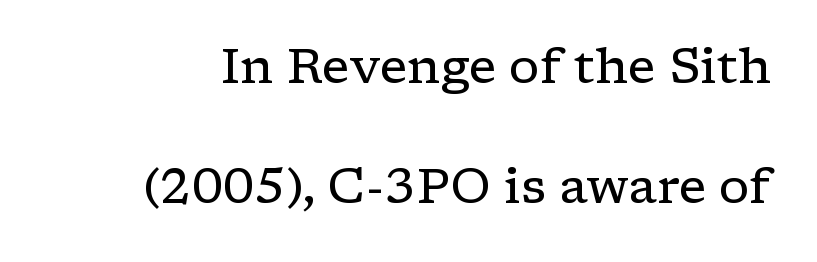
{"serif": "yes", "italic": "no", "bold": "no", "weight": "regular", "width": "wide", "stroke_contrast": "low", "x_height": "medium", "monospaced": "no", "underline": "no", "line_spacing": "loose", "line_spacing_ratio": 2.44, "letter_spacing": "normal", "letter_spacing_em": 0.0, "glyph_px": 49}
